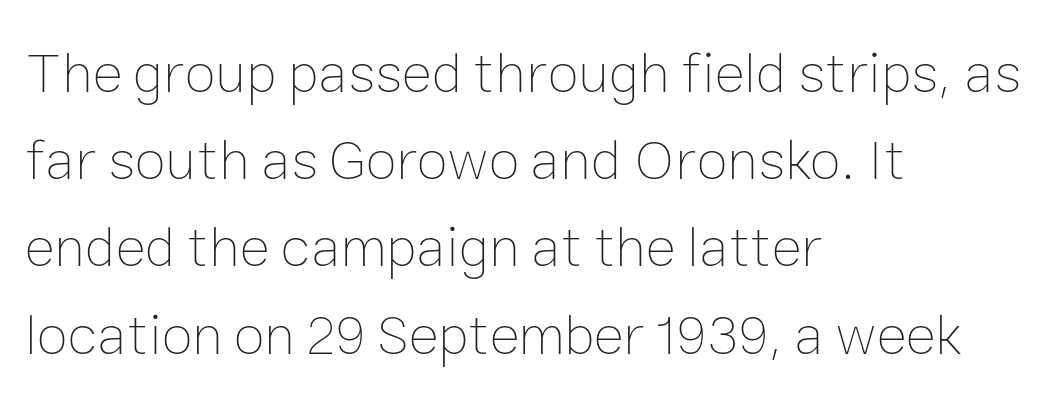
{"italic": "no", "bold": "no", "weight": "thin", "width": "normal", "stroke_contrast": "low", "x_height": "medium", "monospaced": "no", "underline": "no", "align": "left", "line_spacing": "normal", "line_spacing_ratio": 1.53, "letter_spacing": "normal", "letter_spacing_em": 0.0, "glyph_px": 57}
